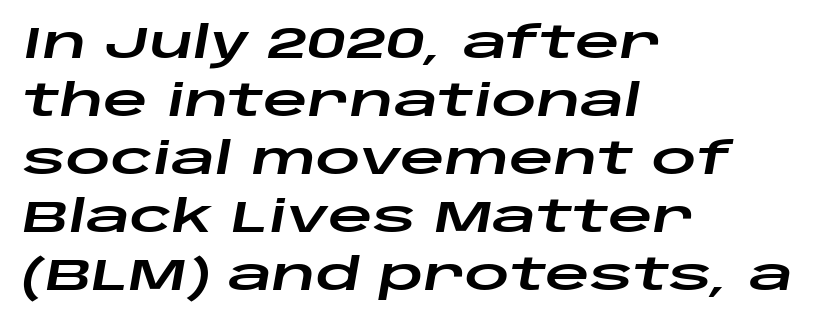
Q: Is the text italic (slanted)? A: Yes, it leans right by about 10 degrees.
Q: Is the text underlined? A: No.
Q: How is the paragraph aligned? A: Left-aligned.
Q: Is the spacing between letters normal or unusually wide? A: Normal.
Q: Is the spacing between lines tight, normal or loose? A: Normal.
Q: Width (condensed, normal, or wide)? A: Wide.
Q: Stroke contrast? A: Low.
Q: x-height? A: Large.
Q: Monospaced? A: No.
